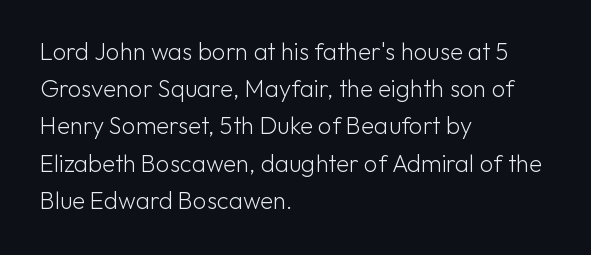
Q: Is the text bold? A: No.
Q: Is the text italic (slanted)? A: No, it is upright.
Q: Is the text underlined? A: No.
Q: How is the paragraph aligned? A: Left-aligned.
Q: Is the spacing between letters normal or unusually wide? A: Normal.
Q: Is the spacing between lines tight, normal or loose? A: Normal.
